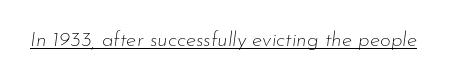
The typesetter has applied underlining to the passage shown. Spacing between characters is what you'd get straight out of the box. The weight tops out at a normal text grade. Quick note: italic.
